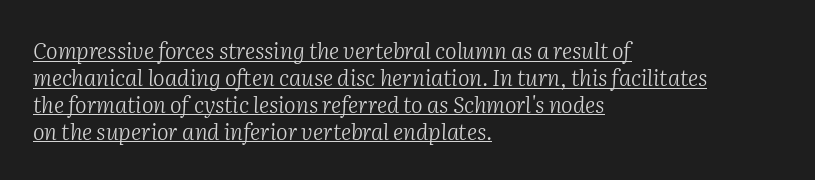
This sample uses an oblique cut, with every glyph tilted off the vertical. This sample carries an underscore along the baseline area. This sample uses plain, unmodified letter spacing. The ragged edge is on the right, which tells us the setting is flush left. The face looks like a standard text weight, possibly lighter.
